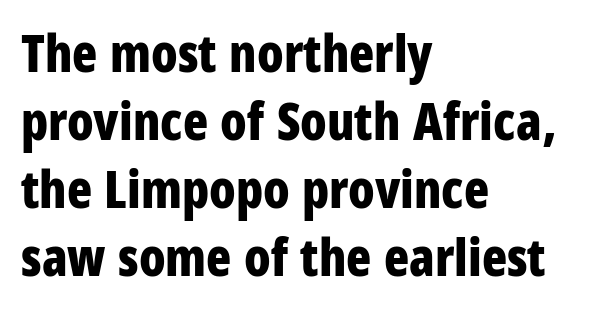
{"serif": "no", "italic": "no", "bold": "yes", "weight": "bold", "width": "condensed", "stroke_contrast": "low", "x_height": "large", "monospaced": "no", "underline": "no", "align": "left", "line_spacing": "normal", "line_spacing_ratio": 1.31, "letter_spacing": "normal", "letter_spacing_em": 0.0, "glyph_px": 52}
